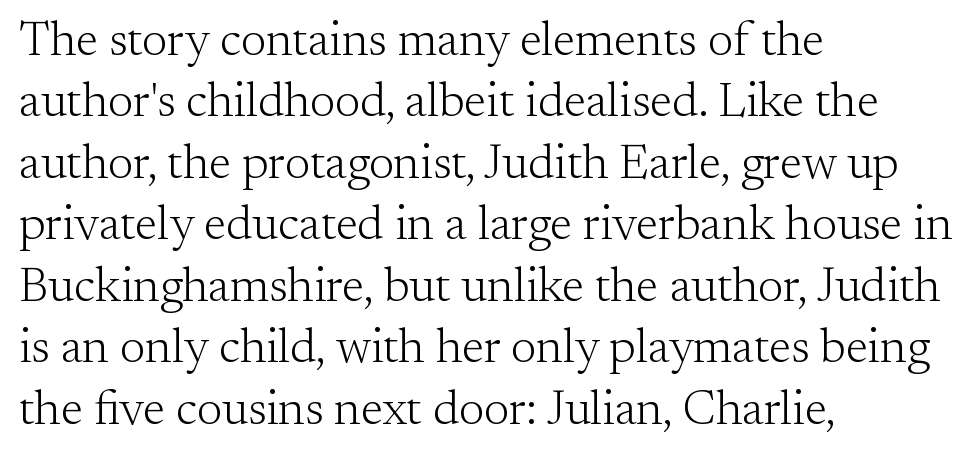
{"serif": "yes", "italic": "no", "bold": "no", "weight": "light", "width": "normal", "stroke_contrast": "medium", "x_height": "small", "monospaced": "no", "underline": "no", "align": "left", "line_spacing": "normal", "line_spacing_ratio": 1.28, "letter_spacing": "normal", "letter_spacing_em": 0.0, "glyph_px": 48}
